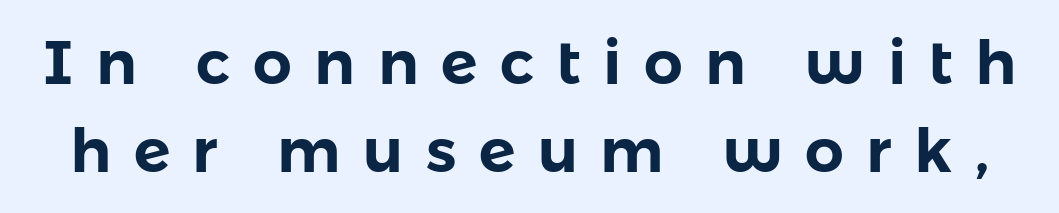
The typography opts for an upright posture over an oblique one. A normal amount of white space separates one row of letters from the next. You could only call the tracking loose — the letters float apart. The words here are not underlined. Typographically, this falls in the sans-serif category. Spacing verdict: proportional, widths tailored to each character.
